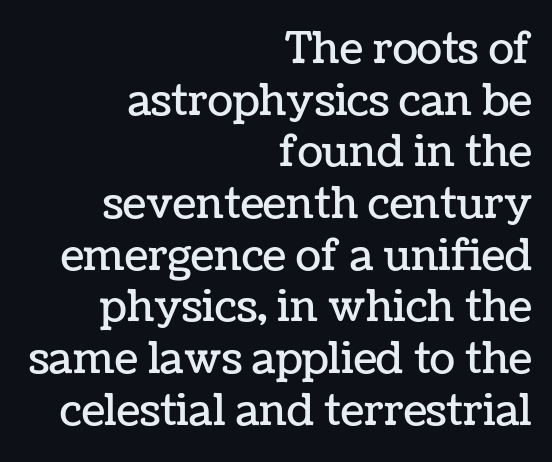
{"italic": "no", "width": "normal", "stroke_contrast": "low", "x_height": "medium", "monospaced": "no", "underline": "no", "align": "right", "line_spacing_ratio": 1.23, "letter_spacing": "normal", "letter_spacing_em": 0.0, "glyph_px": 42}
